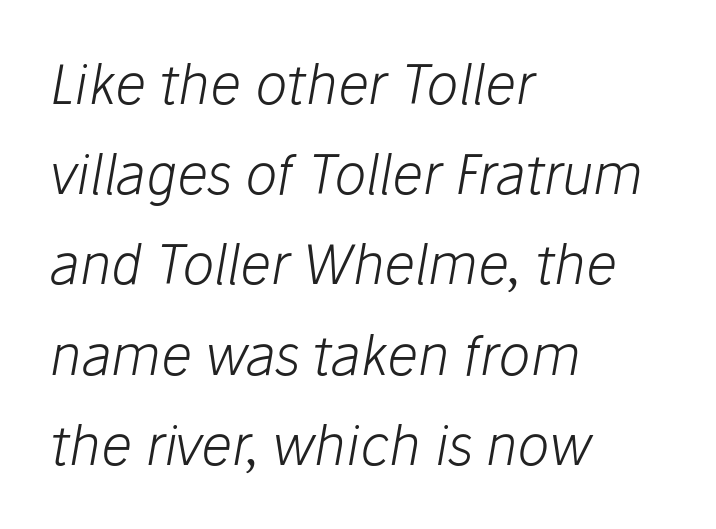
Q: Is the text bold? A: No.
Q: Is the text italic (slanted)? A: Yes, it leans right by about 10 degrees.
Q: Is the text underlined? A: No.
Q: How is the paragraph aligned? A: Left-aligned.
Q: Is the spacing between letters normal or unusually wide? A: Normal.
Q: Is the spacing between lines tight, normal or loose? A: Normal.
Q: Width (condensed, normal, or wide)? A: Normal.
Q: Stroke contrast? A: Low.
Q: x-height? A: Medium.
Q: Monospaced? A: No.
